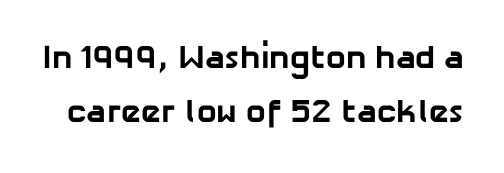
The image shows 33 px bold sans-serif type; set normal line spacing (1.63x), normal letter spacing, not underlined; low stroke contrast and a medium x-height.
